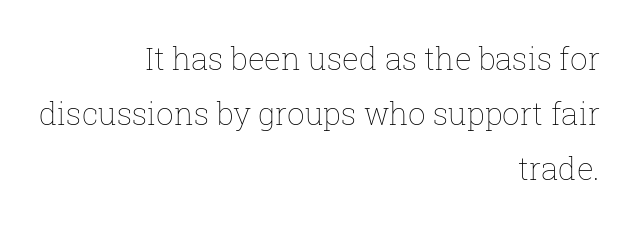
Q: Is the text bold? A: No.
Q: Is the text italic (slanted)? A: No, it is upright.
Q: Is the text underlined? A: No.
Q: How is the paragraph aligned? A: Right-aligned.
Q: Is the spacing between letters normal or unusually wide? A: Normal.
Q: Width (condensed, normal, or wide)? A: Normal.
Q: Stroke contrast? A: Low.
Q: x-height? A: Medium.
Q: Monospaced? A: No.
